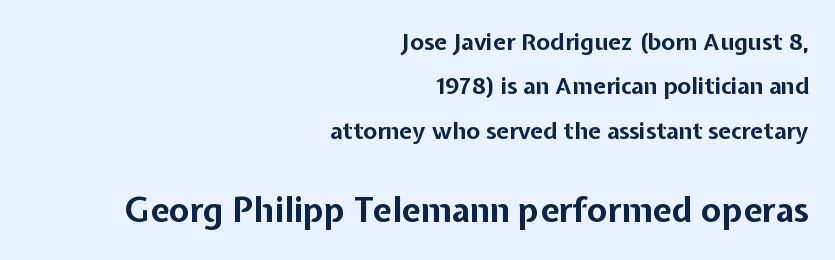
{"serif": "no", "italic": "no", "bold": "yes", "weight": "bold", "width": "normal", "stroke_contrast": "low", "x_height": "medium", "monospaced": "no", "underline": "no", "align": "right", "line_spacing": "loose", "line_spacing_ratio": 1.93, "letter_spacing": "normal", "letter_spacing_em": 0.0, "larger_block": "second", "size_ratio": 1.48, "glyph_px": 34}
